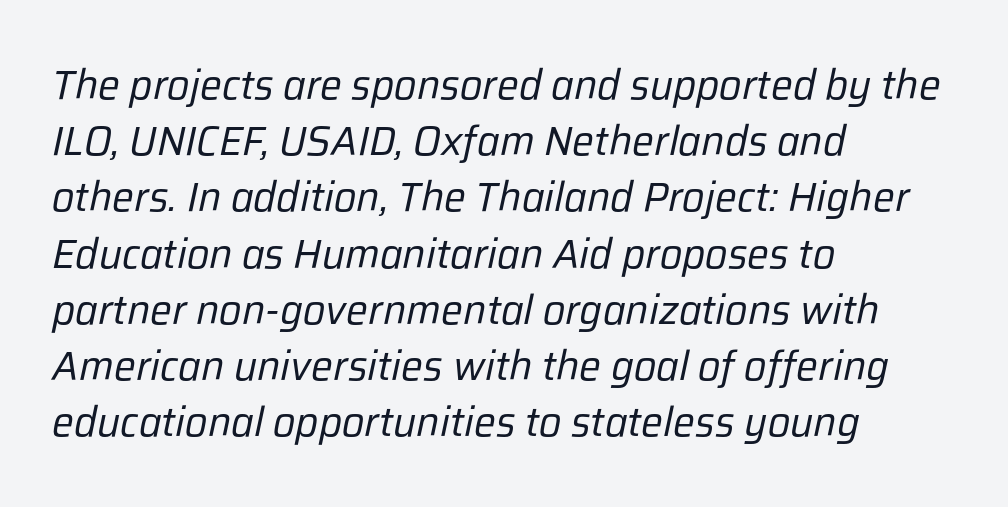
The image shows 41 px regular-weight type, italic (leaning right); set left-aligned, normal line spacing (1.37x), normal letter spacing, not underlined; low stroke contrast and a medium x-height.
